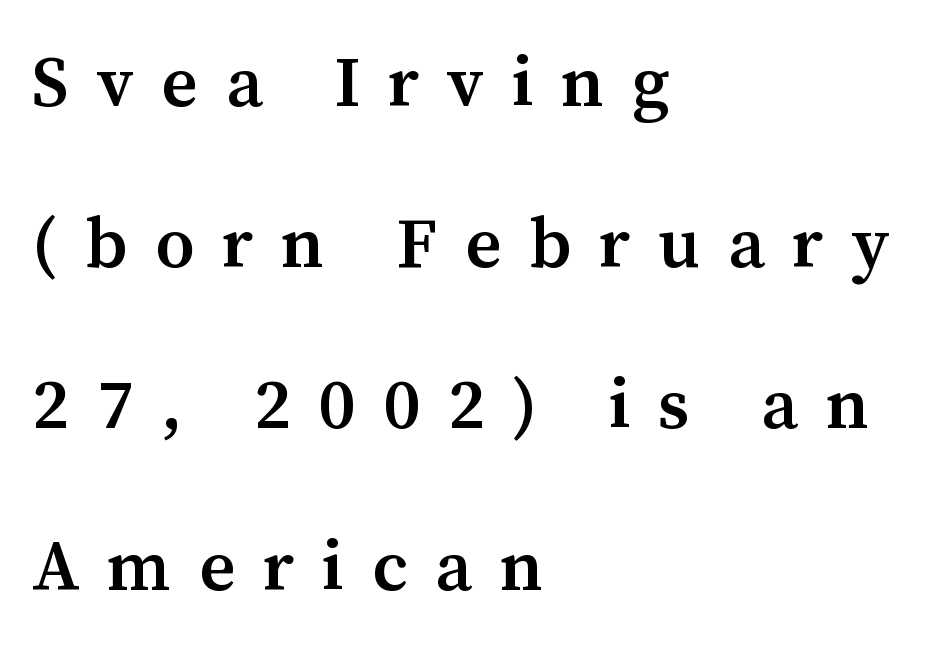
The designer went with a serif here, giving each stem small feet. Do the characters align in a grid? No, the font is proportional. The paragraph shown leans on its left margin. The specimen reads as upright at a glance. The type is letterspaced generously, with wide tracking. A clean baseline with only descenders dipping below it.
